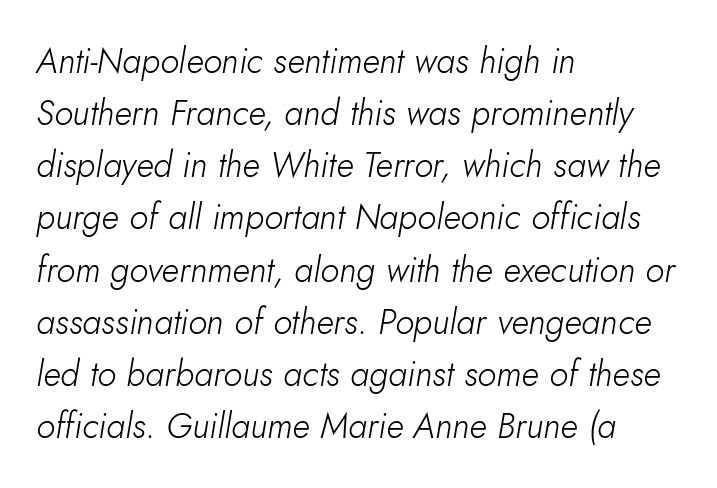
The cut favours lightness, reaching ordinary text weight at its darkest. In CSS terms this would be text-align: left. The block of text has a typical density, with ordinary space between rows. Would a proofreader flag this as italicized? Yes. The space directly below the letters is spotless.
